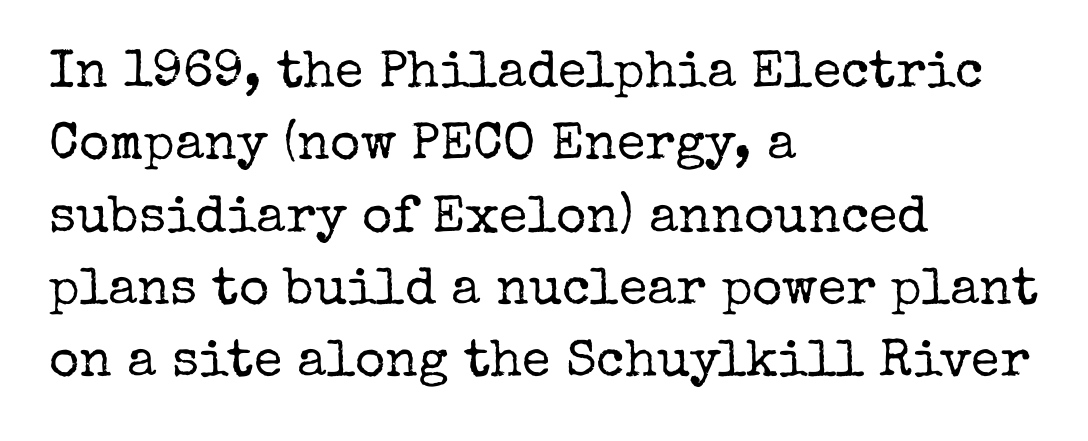
{"serif": "yes", "italic": "no", "bold": "no", "weight": "regular", "width": "normal", "stroke_contrast": "low", "x_height": "medium", "monospaced": "no", "underline": "no", "align": "left", "line_spacing": "normal", "line_spacing_ratio": 1.39, "letter_spacing": "normal", "letter_spacing_em": 0.0, "glyph_px": 52}
